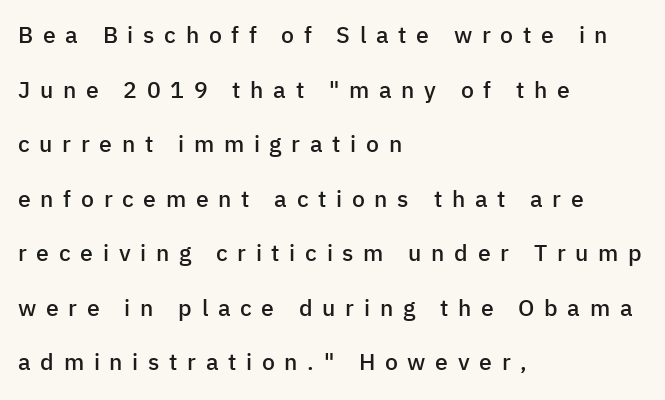
{"italic": "no", "bold": "semi", "underline": "no", "align": "left", "line_spacing": "loose", "line_spacing_ratio": 2.37, "letter_spacing": "wide", "letter_spacing_em": 0.42, "glyph_px": 23}
